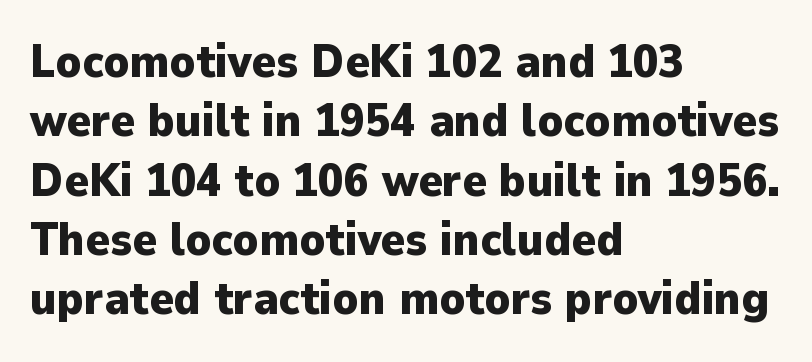
The image shows 46 px heavy sans-serif type, upright; set left-aligned, normal line spacing (1.29x), normal letter spacing, not underlined; low stroke contrast and a medium x-height.
